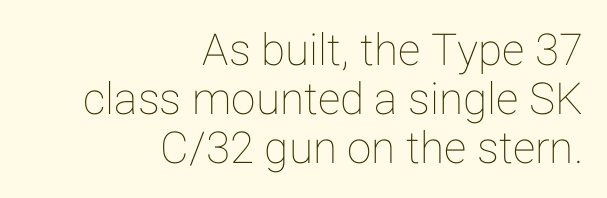
The image shows 44 px text type, upright; set right-aligned, tight line spacing (1.11x), normal letter spacing, not underlined; low stroke contrast and a medium x-height.
